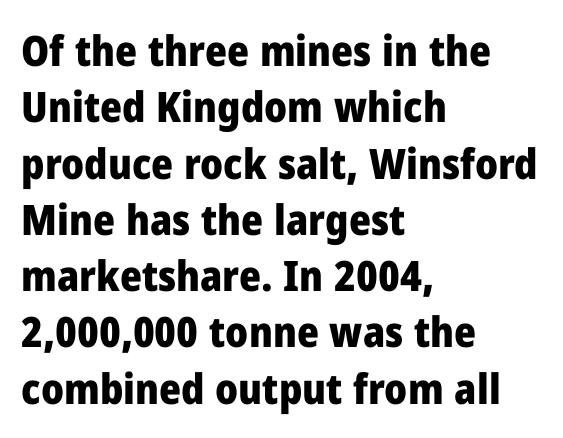
The image shows 42 px heavy sans-serif type, upright; set left-aligned, normal line spacing (1.34x), normal letter spacing, not underlined; low stroke contrast and a medium x-height.
